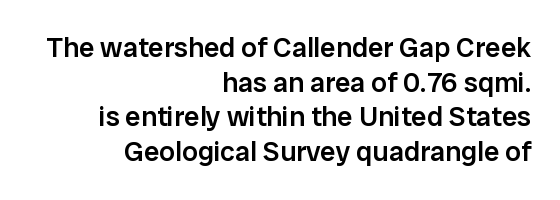
Q: Is the text bold? A: Semi-bold.
Q: Is the text italic (slanted)? A: No, it is upright.
Q: Is the typeface a serif or a sans-serif typeface? A: Sans-serif.
Q: Is the text underlined? A: No.
Q: How is the paragraph aligned? A: Right-aligned.
Q: Is the spacing between letters normal or unusually wide? A: Normal.
Q: Width (condensed, normal, or wide)? A: Normal.
Q: Stroke contrast? A: Low.
Q: x-height? A: Medium.
Q: Monospaced? A: No.
